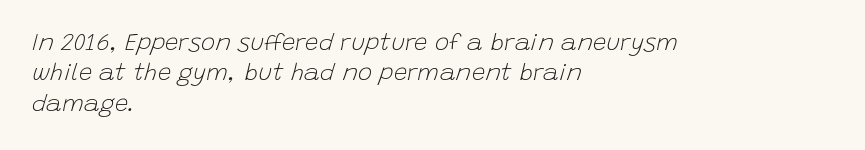
{"italic": "yes", "lean": "right", "slant_degrees": 15, "bold": "no", "underline": "no", "align": "left", "line_spacing": "normal", "line_spacing_ratio": 1.27, "letter_spacing": "normal", "letter_spacing_em": 0.0, "glyph_px": 24}
